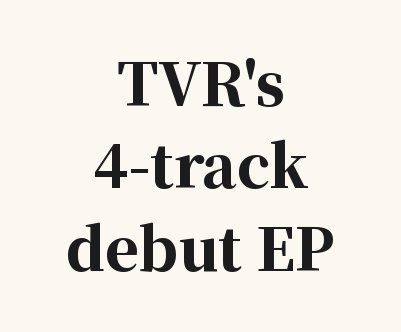
The image shows 58 px bold serif type, upright; set centered, normal line spacing (1.42x), normal letter spacing, not underlined; high stroke contrast and a medium x-height.
